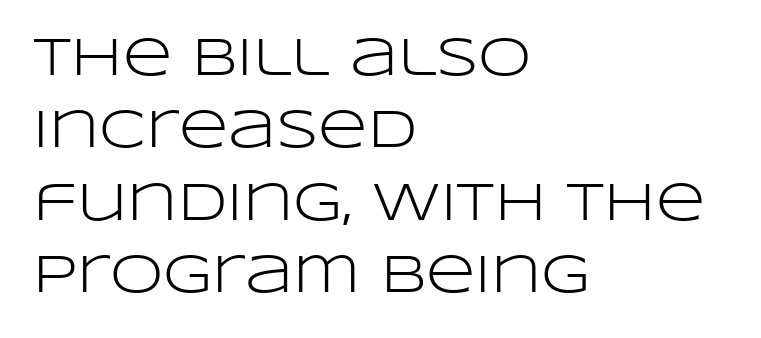
Q: Is the text bold? A: No.
Q: Is the text italic (slanted)? A: No, it is upright.
Q: Is the typeface a serif or a sans-serif typeface? A: Sans-serif.
Q: Is the text underlined? A: No.
Q: How is the paragraph aligned? A: Left-aligned.
Q: Is the spacing between letters normal or unusually wide? A: Normal.
Q: Is the spacing between lines tight, normal or loose? A: Normal.
Q: Width (condensed, normal, or wide)? A: Wide.
Q: Stroke contrast? A: Low.
Q: x-height? A: Large.
Q: Monospaced? A: No.
